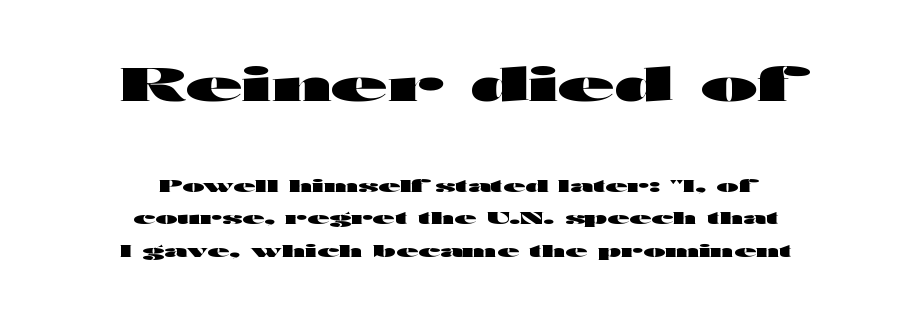
The emphasis by scale lands on block number one, above. In terms of letterspacing, this is plain default setting. Note the varied advance widths — an 'i' is clearly narrower than an 'm'. The text block is weighted toward neither margin, spreading evenly from the middle. The area under the type is left untouched.
